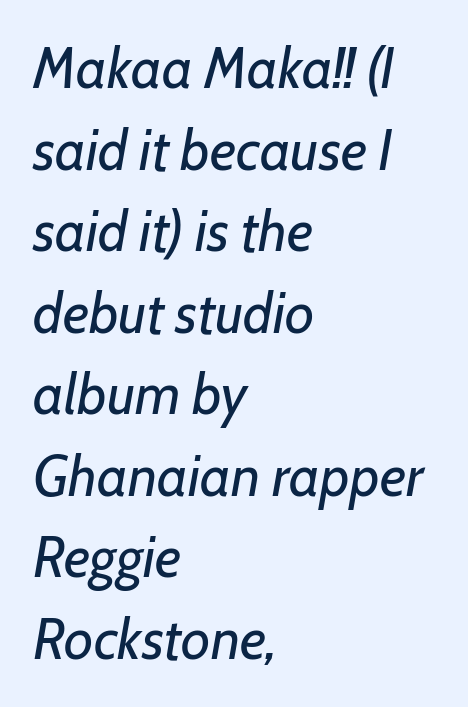
Q: Is the text bold? A: No.
Q: Is the text italic (slanted)? A: Yes, it leans right by about 7 degrees.
Q: Is the text underlined? A: No.
Q: How is the paragraph aligned? A: Left-aligned.
Q: Is the spacing between letters normal or unusually wide? A: Normal.
Q: Is the spacing between lines tight, normal or loose? A: Normal.
Q: Width (condensed, normal, or wide)? A: Normal.
Q: Stroke contrast? A: Low.
Q: x-height? A: Medium.
Q: Monospaced? A: No.
